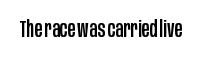
Each word holds together tightly as a unit, with standard inter-letter gaps. Posture: upright roman. The specimen omits any rule beneath the text block's lines.
